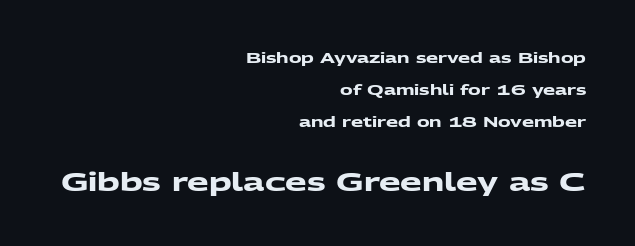
These lines stack with their right ends in a neat column. Two sizes are in play, and the larger belongs to the second block. If you measured baseline to baseline, you'd find a long distance. Check the space under the baseline: it is left empty. Heavy-handed strokes throughout: this text is bold.
